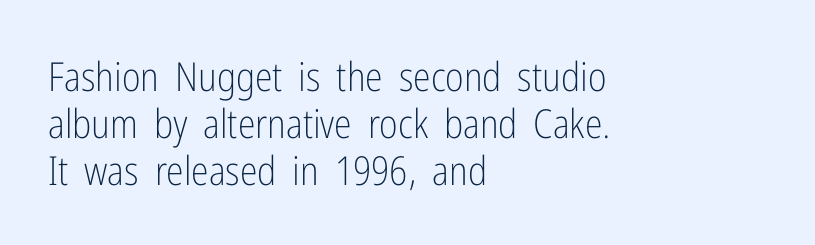
{"serif": "no", "italic": "no", "bold": "no", "weight": "light", "width": "condensed", "stroke_contrast": "low", "x_height": "medium", "monospaced": "no", "underline": "no", "align": "left", "line_spacing_ratio": 1.17, "letter_spacing": "normal", "letter_spacing_em": 0.0, "glyph_px": 40}
